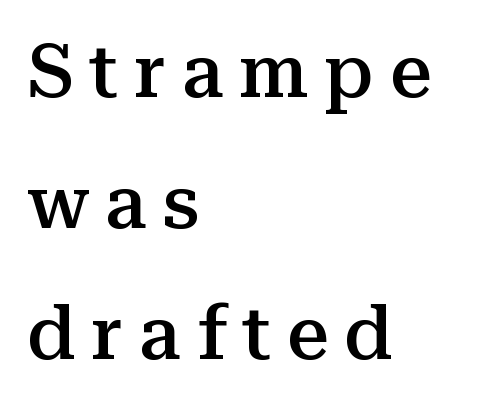
Q: Is the text bold? A: Semi-bold.
Q: Is the text italic (slanted)? A: No, it is upright.
Q: Is the typeface a serif or a sans-serif typeface? A: Serif.
Q: Is the text underlined? A: No.
Q: How is the paragraph aligned? A: Left-aligned.
Q: Is the spacing between letters normal or unusually wide? A: Unusually wide.
Q: Width (condensed, normal, or wide)? A: Normal.
Q: Stroke contrast? A: Medium.
Q: x-height? A: Medium.
Q: Monospaced? A: No.
